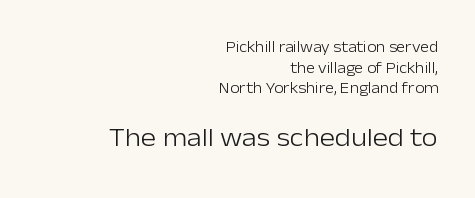
{"italic": "no", "bold": "no", "underline": "no", "align": "right", "line_spacing": "normal", "line_spacing_ratio": 1.38, "letter_spacing": "normal", "letter_spacing_em": 0.0, "larger_block": "second", "size_ratio": 1.73, "glyph_px": 26}
